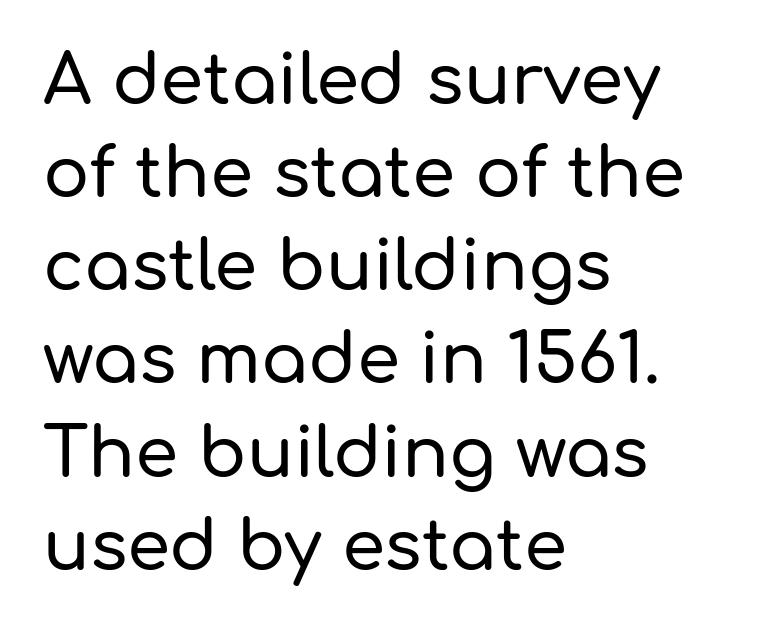
The image shows 69 px sans-serif type, upright; set left-aligned, normal line spacing (1.35x), normal letter spacing, not underlined; low stroke contrast and a medium x-height.
